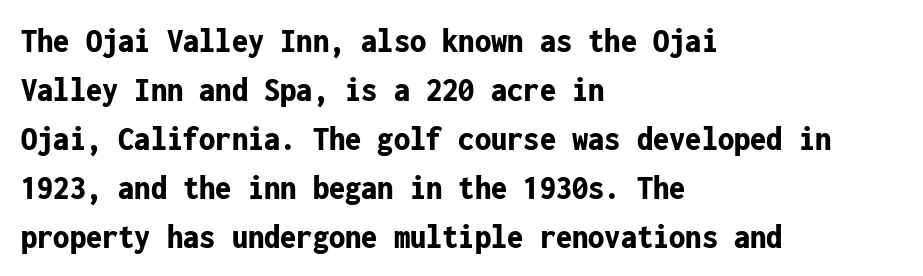
{"serif": "no", "italic": "no", "bold": "yes", "weight": "bold", "width": "condensed", "stroke_contrast": "low", "x_height": "medium", "monospaced": "yes", "underline": "no", "align": "left", "line_spacing": "normal", "line_spacing_ratio": 1.36, "letter_spacing": "normal", "letter_spacing_em": 0.0, "glyph_px": 36}
